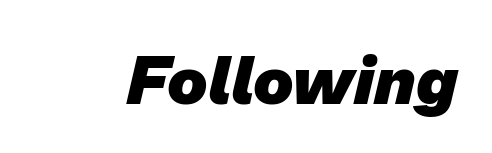
Q: Is the text bold? A: Yes.
Q: Is the typeface a serif or a sans-serif typeface? A: Sans-serif.
Q: Is the text underlined? A: No.
Q: Is the spacing between letters normal or unusually wide? A: Normal.
Q: Width (condensed, normal, or wide)? A: Normal.
Q: Stroke contrast? A: Low.
Q: x-height? A: Medium.
Q: Monospaced? A: No.
